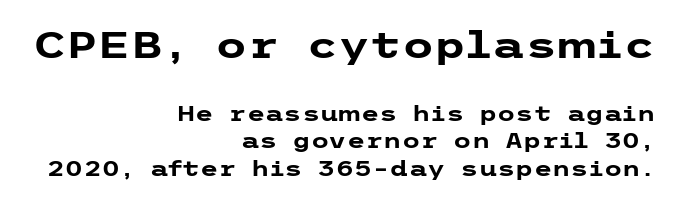
{"serif": "no", "italic": "no", "bold": "yes", "weight": "heavy", "width": "wide", "stroke_contrast": "low", "x_height": "medium", "underline": "no", "align": "right", "line_spacing": "normal", "line_spacing_ratio": 1.29, "letter_spacing": "normal", "letter_spacing_em": 0.0, "larger_block": "first", "size_ratio": 1.76, "glyph_px": 37}
